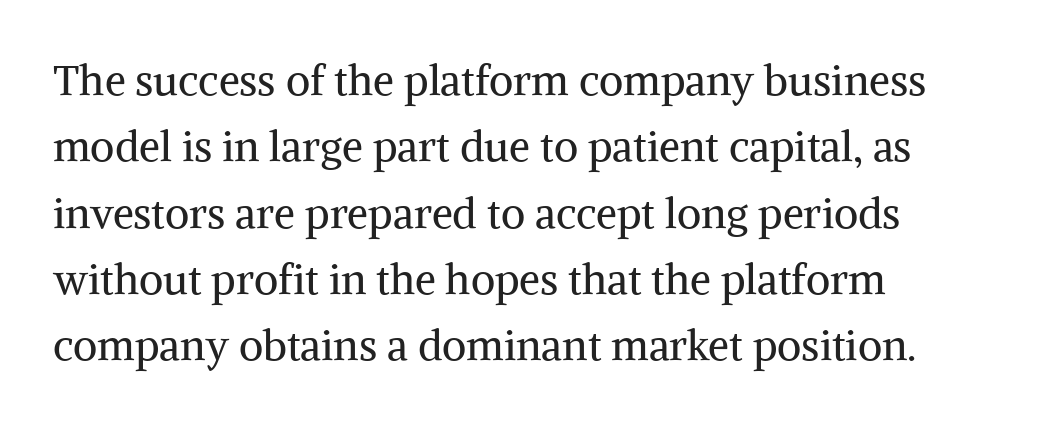
Q: Is the text bold? A: No.
Q: Is the text italic (slanted)? A: No, it is upright.
Q: Is the typeface a serif or a sans-serif typeface? A: Serif.
Q: Is the text underlined? A: No.
Q: How is the paragraph aligned? A: Left-aligned.
Q: Is the spacing between letters normal or unusually wide? A: Normal.
Q: Is the spacing between lines tight, normal or loose? A: Normal.
Q: Width (condensed, normal, or wide)? A: Normal.
Q: Stroke contrast? A: Medium.
Q: x-height? A: Medium.
Q: Monospaced? A: No.
